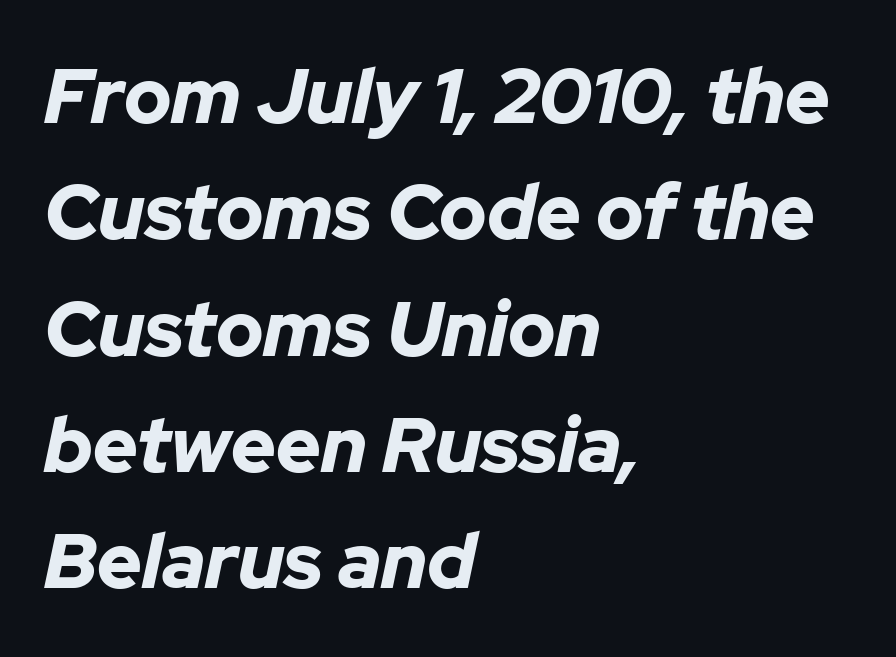
Visually the block forms a straight wall on the left and a jagged coastline on the right. Style check: oblique. What's the leading like? Ordinary, nothing unusual. Is this a fixed-width face? No — the glyphs have proportional, varying widths. The face used here is rendered with its standard letterfit.
